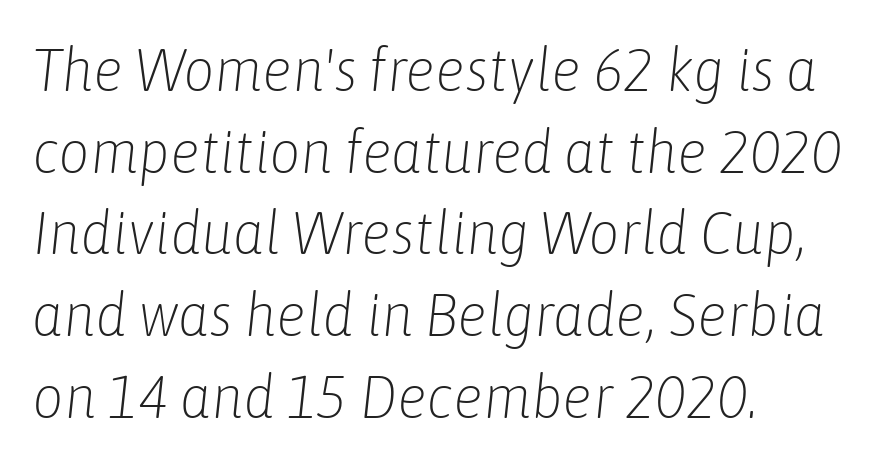
{"italic": "yes", "lean": "right", "slant_degrees": 6, "bold": "no", "weight": "light", "width": "condensed", "stroke_contrast": "low", "x_height": "medium", "monospaced": "no", "underline": "no", "align": "left", "line_spacing": "normal", "line_spacing_ratio": 1.34, "letter_spacing": "normal", "letter_spacing_em": 0.0, "glyph_px": 61}
